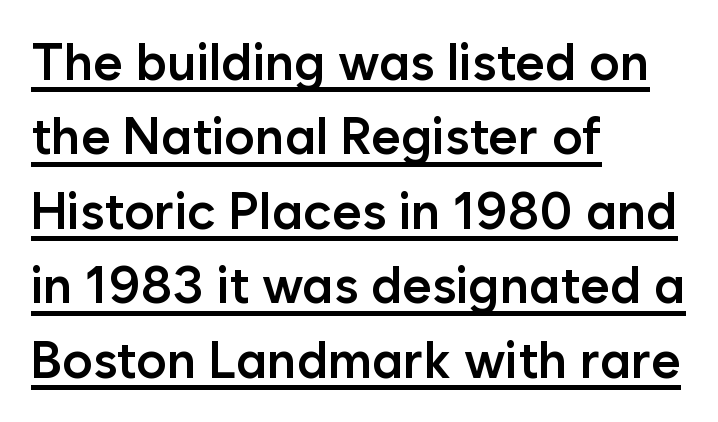
The image shows 51 px semibold sans-serif type, upright; set left-aligned, normal line spacing (1.46x), normal letter spacing, underlined; low stroke contrast and a medium x-height.
